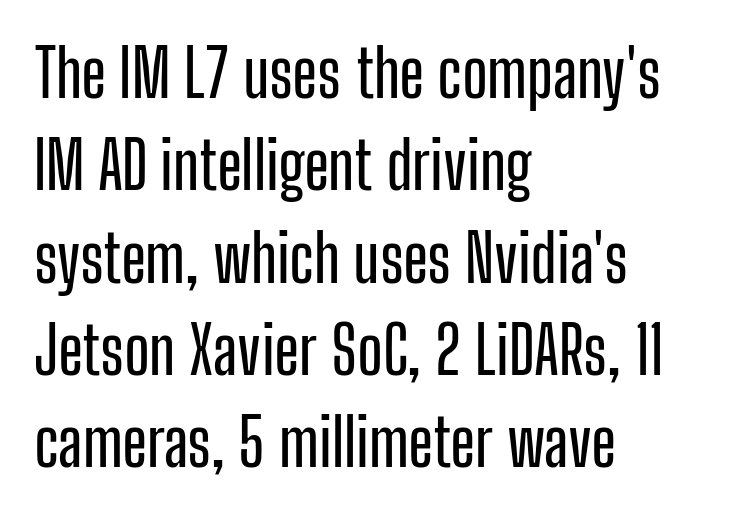
The image shows 65 px condensed sans-serif type, upright; set left-aligned, normal line spacing (1.42x), normal letter spacing, not underlined; low stroke contrast and a medium x-height.
